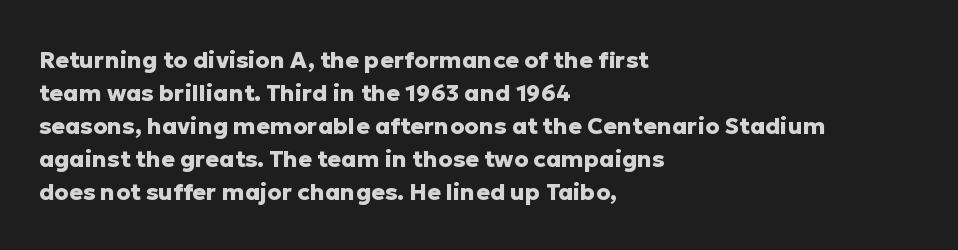
The image shows 23 px bold type, upright; set left-aligned, normal line spacing (1.44x), normal letter spacing, not underlined.
